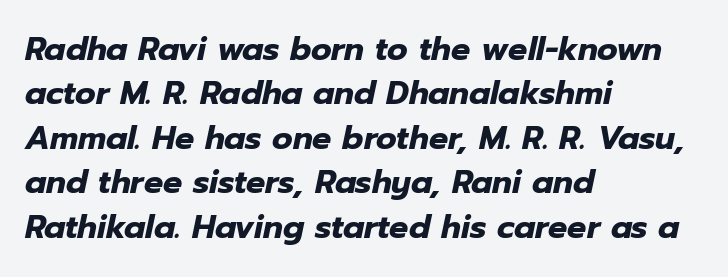
The image shows 32 px heavy type, italic (leaning right); set left-aligned, normal line spacing (1.39x), normal letter spacing, not underlined; low stroke contrast and a medium x-height.
